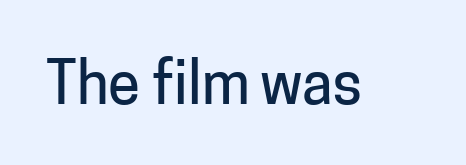
{"serif": "no", "italic": "no", "width": "normal", "stroke_contrast": "low", "x_height": "medium", "monospaced": "no", "underline": "no", "letter_spacing": "normal", "letter_spacing_em": 0.0, "glyph_px": 58}
